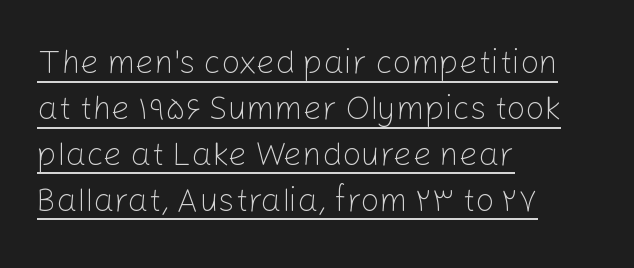
Q: Is the text bold? A: No.
Q: Is the text italic (slanted)? A: No, it is upright.
Q: Is the typeface a serif or a sans-serif typeface? A: Sans-serif.
Q: Is the text underlined? A: Yes.
Q: How is the paragraph aligned? A: Left-aligned.
Q: Is the spacing between letters normal or unusually wide? A: Normal.
Q: Is the spacing between lines tight, normal or loose? A: Normal.
Q: Width (condensed, normal, or wide)? A: Normal.
Q: Stroke contrast? A: Low.
Q: x-height? A: Medium.
Q: Monospaced? A: No.
